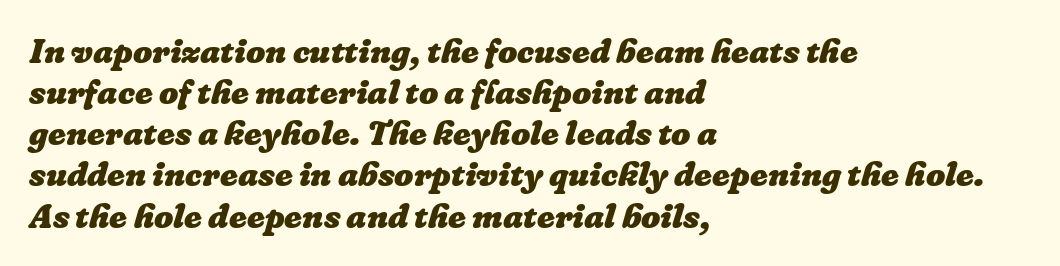
The image shows 34 px heavy type; set left-aligned, line spacing 1.21x, normal letter spacing, not underlined; low stroke contrast and a medium x-height.
